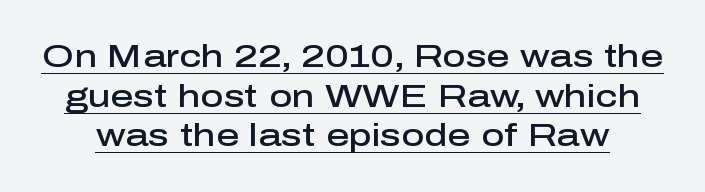
Every word sits above its own underline. Spacing verdict: proportional, widths tailored to each character. Caption: semibold face, moderately heavy strokes. Look at the tracking — it's just the regular setting, nothing added.
